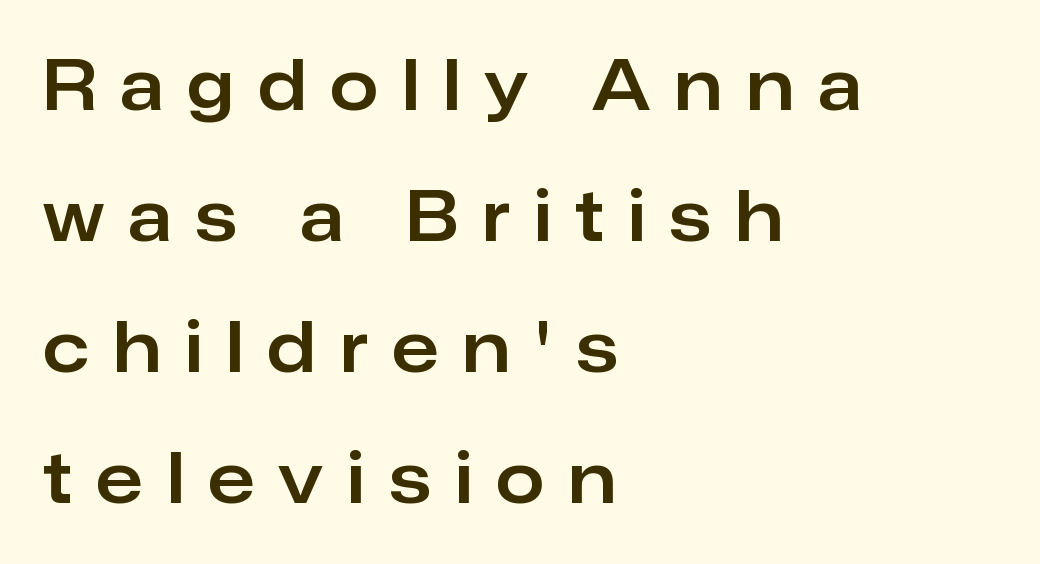
Q: Is the text italic (slanted)? A: No, it is upright.
Q: Is the typeface a serif or a sans-serif typeface? A: Sans-serif.
Q: Is the text underlined? A: No.
Q: How is the paragraph aligned? A: Left-aligned.
Q: Is the spacing between letters normal or unusually wide? A: Unusually wide.
Q: Is the spacing between lines tight, normal or loose? A: Loose.
Q: Width (condensed, normal, or wide)? A: Normal.
Q: Stroke contrast? A: Low.
Q: x-height? A: Medium.
Q: Monospaced? A: No.
